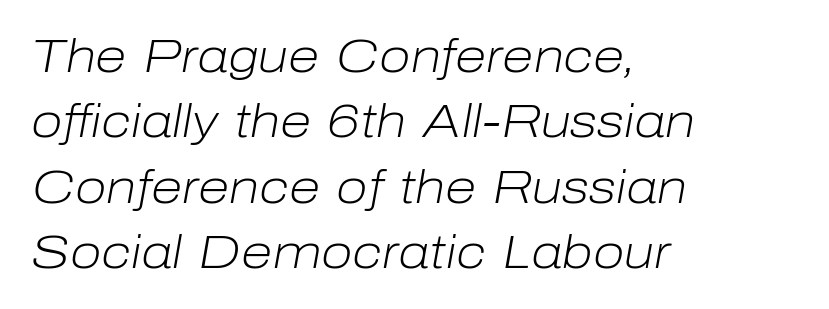
Normally led — the rows are evenly, conventionally spaced. Is the block centered? No — it sits flush against the left margin. Compared with ordinary roman type, these characters are visibly tilted. Rule under the text: the space is simply empty. Character widths vary here, with narrow letters taking less room than wide ones. This sample uses plain, unmodified letter spacing.
